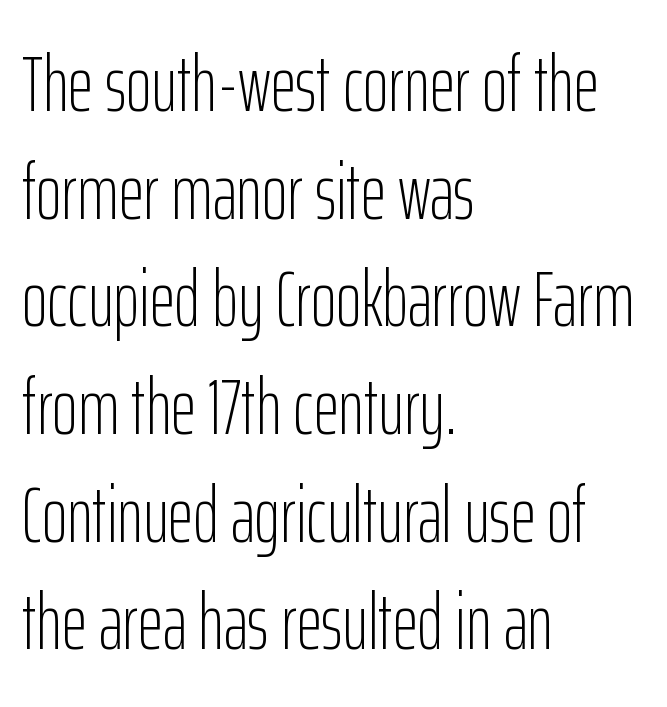
{"serif": "no", "italic": "no", "bold": "no", "weight": "light", "width": "condensed", "stroke_contrast": "low", "x_height": "medium", "monospaced": "no", "underline": "no", "align": "left", "line_spacing": "normal", "line_spacing_ratio": 1.38, "letter_spacing": "normal", "letter_spacing_em": 0.0, "glyph_px": 78}
